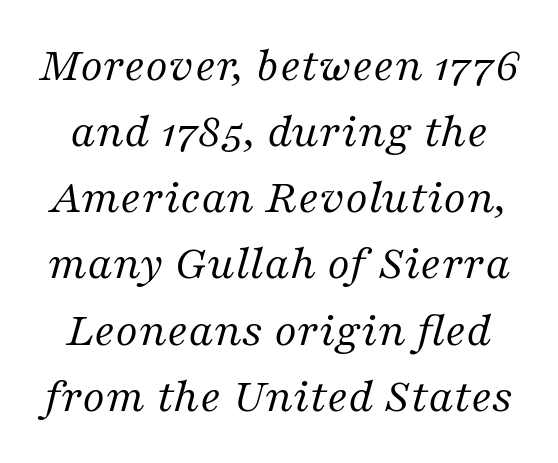
Q: Is the text bold? A: No.
Q: Is the text italic (slanted)? A: Yes, it leans right by about 16 degrees.
Q: Is the typeface a serif or a sans-serif typeface? A: Serif.
Q: Is the text underlined? A: No.
Q: Is the spacing between letters normal or unusually wide? A: Normal.
Q: Is the spacing between lines tight, normal or loose? A: Normal.
Q: Width (condensed, normal, or wide)? A: Normal.
Q: Stroke contrast? A: Medium.
Q: x-height? A: Medium.
Q: Monospaced? A: No.
